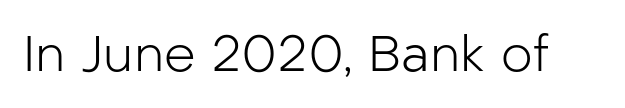
Q: Is the text bold? A: No.
Q: Is the text italic (slanted)? A: No, it is upright.
Q: Is the typeface a serif or a sans-serif typeface? A: Sans-serif.
Q: Is the text underlined? A: No.
Q: Is the spacing between letters normal or unusually wide? A: Normal.
Q: Width (condensed, normal, or wide)? A: Normal.
Q: Stroke contrast? A: Low.
Q: x-height? A: Medium.
Q: Monospaced? A: No.
